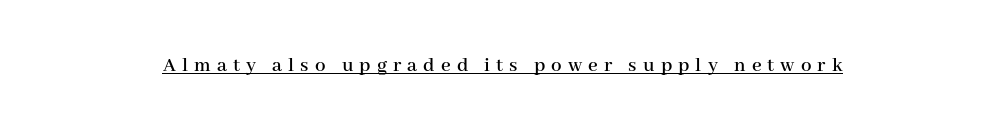
Q: Is the text italic (slanted)? A: No, it is upright.
Q: Is the text underlined? A: Yes.
Q: Is the spacing between letters normal or unusually wide? A: Unusually wide.
